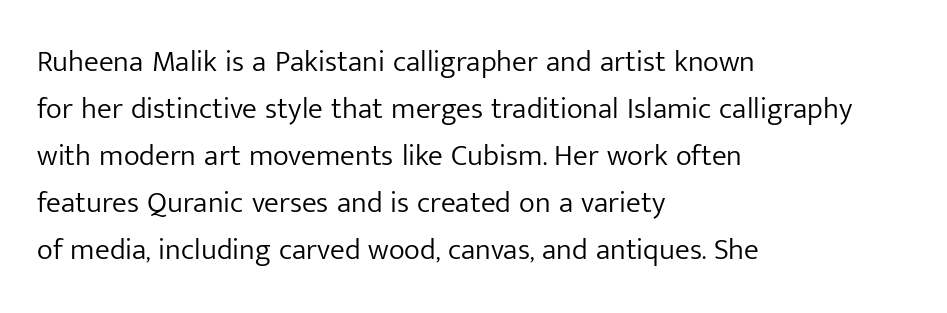
Q: Is the text bold? A: No.
Q: Is the text italic (slanted)? A: No, it is upright.
Q: Is the typeface a serif or a sans-serif typeface? A: Sans-serif.
Q: Is the text underlined? A: No.
Q: How is the paragraph aligned? A: Left-aligned.
Q: Is the spacing between letters normal or unusually wide? A: Normal.
Q: Is the spacing between lines tight, normal or loose? A: Normal.
Q: Width (condensed, normal, or wide)? A: Normal.
Q: Stroke contrast? A: Low.
Q: x-height? A: Medium.
Q: Monospaced? A: No.
